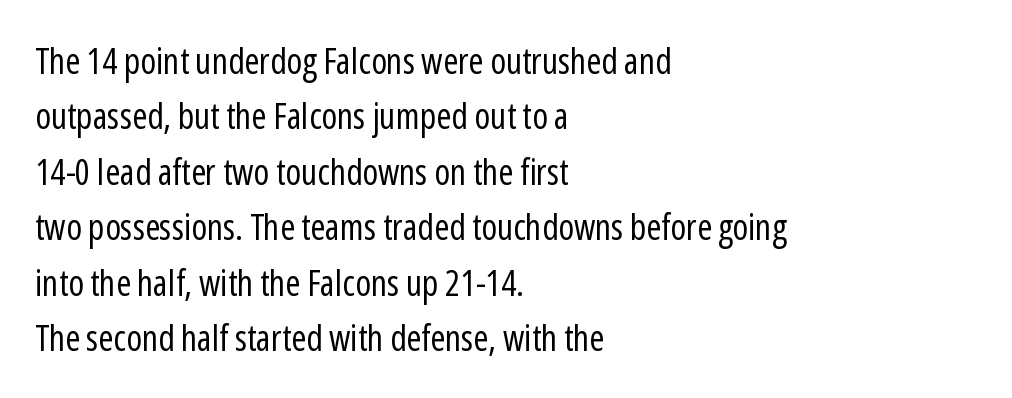
Q: Is the text bold? A: No.
Q: Is the text italic (slanted)? A: No, it is upright.
Q: Is the typeface a serif or a sans-serif typeface? A: Sans-serif.
Q: Is the text underlined? A: No.
Q: How is the paragraph aligned? A: Left-aligned.
Q: Is the spacing between letters normal or unusually wide? A: Normal.
Q: Is the spacing between lines tight, normal or loose? A: Normal.
Q: Width (condensed, normal, or wide)? A: Condensed.
Q: Stroke contrast? A: Low.
Q: x-height? A: Medium.
Q: Monospaced? A: No.
